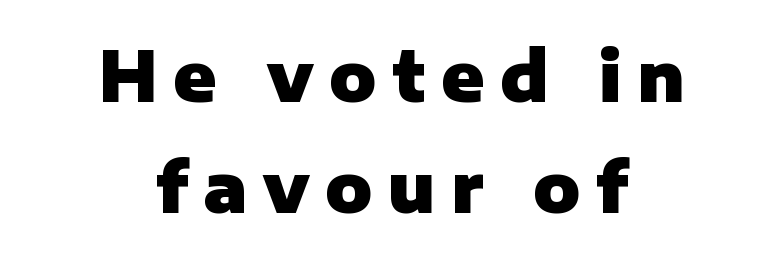
The image shows 70 px heavy sans-serif type, upright; set centered, normal line spacing (1.59x), unusually wide letter spacing (+0.22 em), not underlined; low stroke contrast and a medium x-height.
